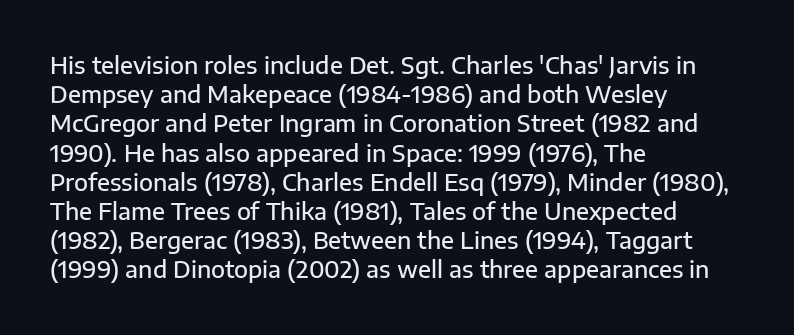
{"italic": "no", "bold": "semi", "underline": "no", "align": "left", "line_spacing": "normal", "line_spacing_ratio": 1.27, "letter_spacing": "normal", "letter_spacing_em": 0.0, "glyph_px": 23}
